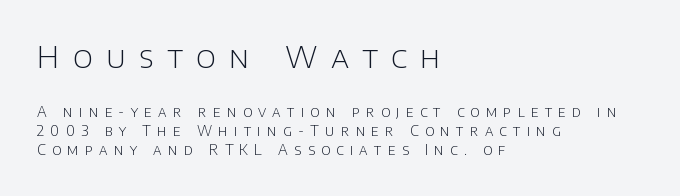
The face used here is rendered with a markedly widened letterfit. Ascenders rise straight up at ninety degrees. The rendering shows plain stroke endings on the letterforms — a sans-serif design. Weight class: somewhere from thin through regular. Caption: multi-line text, flush left, ragged right.
